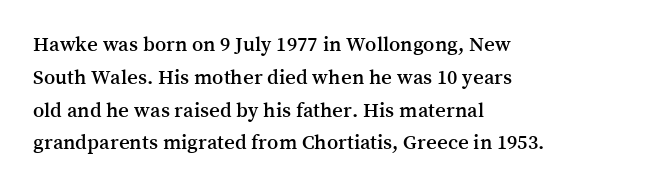
Q: Is the text italic (slanted)? A: No, it is upright.
Q: Is the text underlined? A: No.
Q: How is the paragraph aligned? A: Left-aligned.
Q: Is the spacing between letters normal or unusually wide? A: Normal.
Q: Is the spacing between lines tight, normal or loose? A: Normal.
